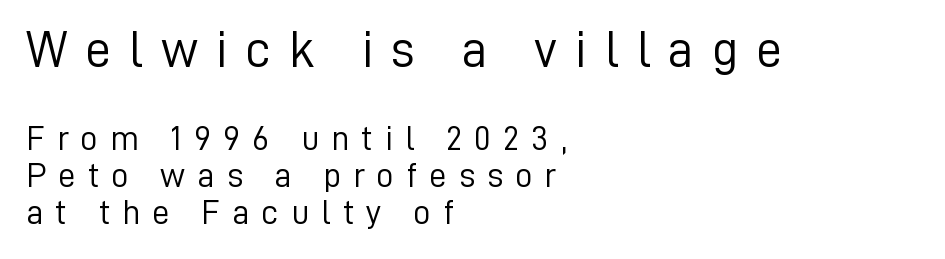
Counters stay open thanks to moderate or lighter strokes. The rendering uses natural spacing where letterforms have individual widths. This sample uses a sans-serif face. Unmarked baselines from the first word to the last. Upright lettering throughout. What's the leading like? Squeezed, with rows nearly overlapping.
